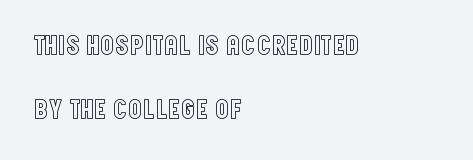
{"italic": "no", "width": "condensed", "x_height": "large", "monospaced": "no", "underline": "no", "align": "left", "line_spacing": "loose", "line_spacing_ratio": 2.28, "letter_spacing": "normal", "letter_spacing_em": 0.0, "glyph_px": 28}
